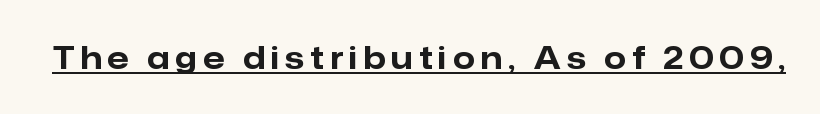
Q: Is the text bold? A: Yes.
Q: Is the text italic (slanted)? A: No, it is upright.
Q: Is the typeface a serif or a sans-serif typeface? A: Sans-serif.
Q: Is the text underlined? A: Yes.
Q: Is the spacing between letters normal or unusually wide? A: Unusually wide.
Q: Width (condensed, normal, or wide)? A: Normal.
Q: Stroke contrast? A: Low.
Q: x-height? A: Medium.
Q: Monospaced? A: No.
